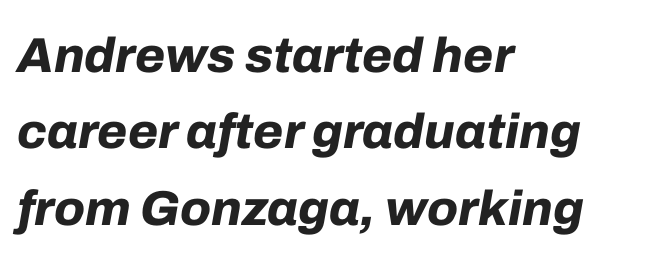
Weight: bold. Every row of glyphs begins at an identical x-position on the left. Here the designer chose a conventional face with non-uniform glyph widths. Whoever set this chose a conventional vertical rhythm. Unmarked baselines from the first word to the last.
